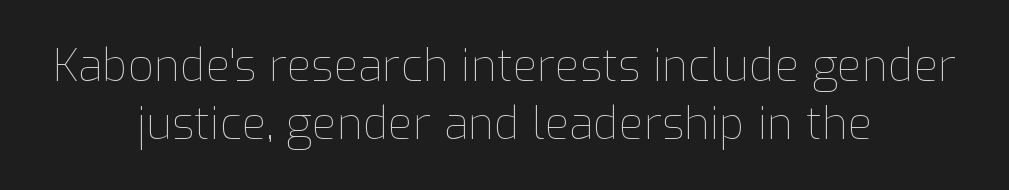
Q: Is the text bold? A: No.
Q: Is the text italic (slanted)? A: No, it is upright.
Q: Is the text underlined? A: No.
Q: How is the paragraph aligned? A: Centered.
Q: Is the spacing between letters normal or unusually wide? A: Normal.
Q: Is the spacing between lines tight, normal or loose? A: Normal.
Q: Width (condensed, normal, or wide)? A: Normal.
Q: Stroke contrast? A: Low.
Q: x-height? A: Medium.
Q: Monospaced? A: No.
